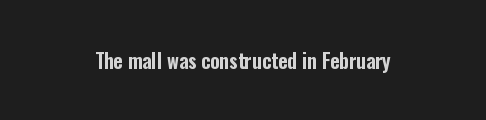
The image shows 20 px text type, upright; set centered, normal letter spacing, not underlined.
